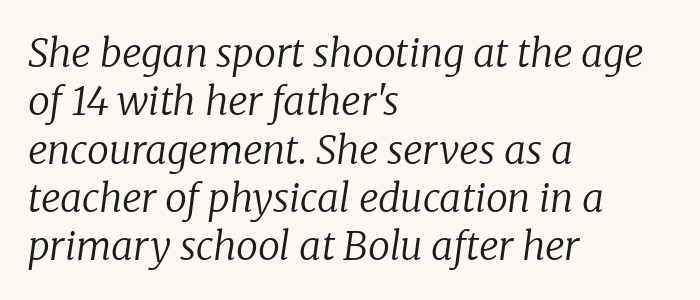
The specimen reads as italic at a glance. The face used here is seriffed, in the tradition of book romans. The words here are not underlined. Short and long lines alike share a common starting point at left. Do the characters align in a grid? No, the font is proportional. Bold? No — there's no thickening of the strokes.
